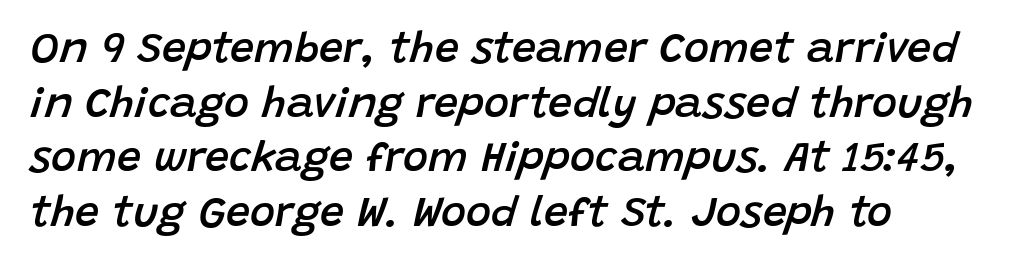
{"italic": "yes", "lean": "right", "slant_degrees": 15, "bold": "semi", "weight": "semibold", "width": "normal", "stroke_contrast": "low", "x_height": "large", "monospaced": "no", "underline": "no", "align": "left", "line_spacing": "normal", "line_spacing_ratio": 1.27, "letter_spacing": "normal", "letter_spacing_em": 0.0, "glyph_px": 43}
